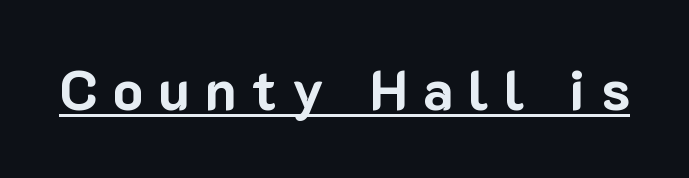
The image shows 55 px bold sans-serif type, upright; set unusually wide letter spacing (+0.28 em), underlined; low stroke contrast and a medium x-height.
